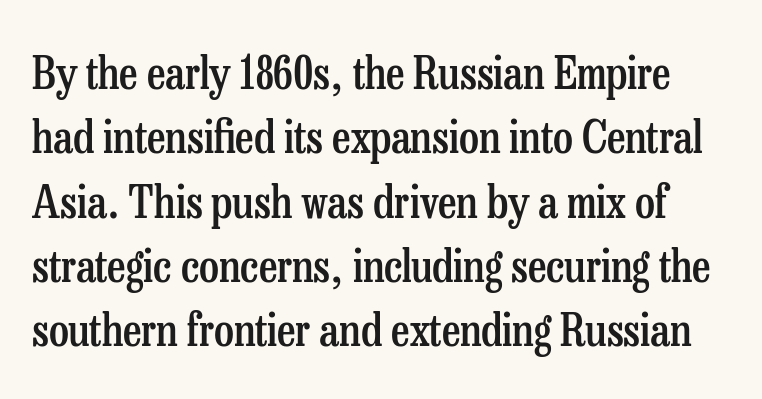
{"serif": "yes", "italic": "no", "bold": "semi", "weight": "semibold", "width": "condensed", "stroke_contrast": "low", "x_height": "medium", "monospaced": "no", "underline": "no", "line_spacing": "normal", "line_spacing_ratio": 1.43, "letter_spacing": "normal", "letter_spacing_em": 0.0, "glyph_px": 45}
